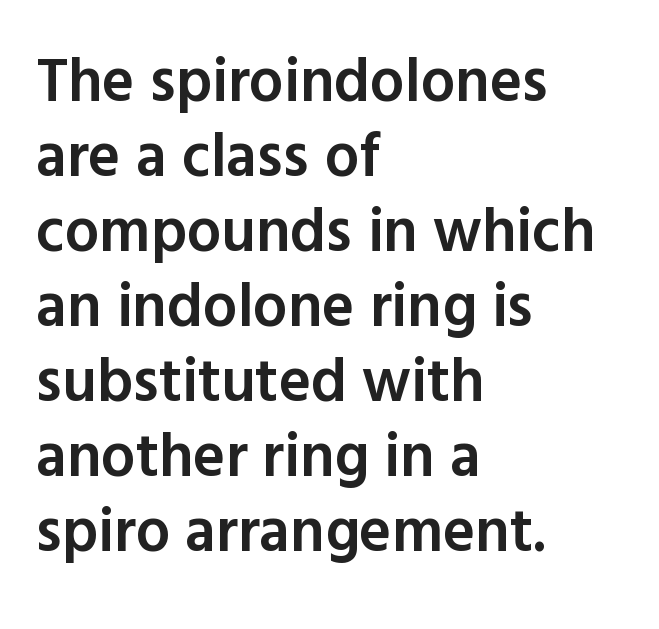
Weight check: semibold — heavier than regular, not quite bold. Descenders are the only things crossing below the line. Look at the bottom of the vertical strokes: they stop flat, with no serifs. Casual observation: everything's shoved over to the left. Do the letters lean? They stand straight. The horizontal fit of the characters is conventional and even.
